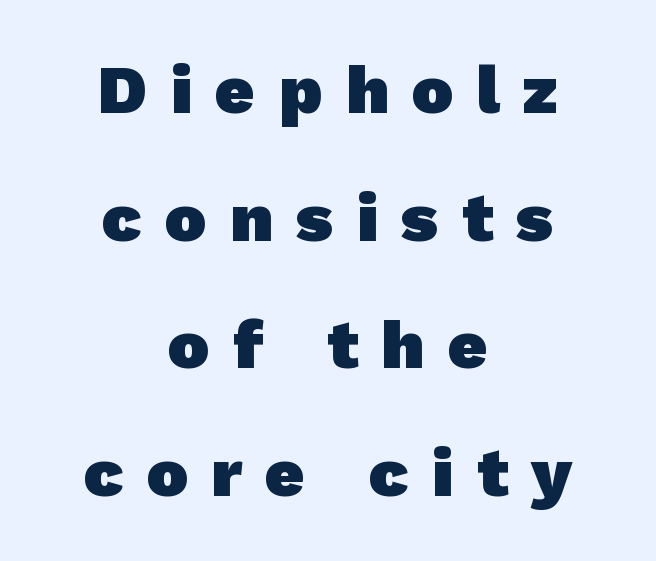
Here the designer chose a conventional face with non-uniform glyph widths. Plenty of ink on the page — the face is bold. One-word summary of the alignment: center. What stands out about the letter spacing? Its width — letters are far apart. Underlining? Definitely not there. The rendering shows plain stroke endings on the letterforms — a sans-serif design.
